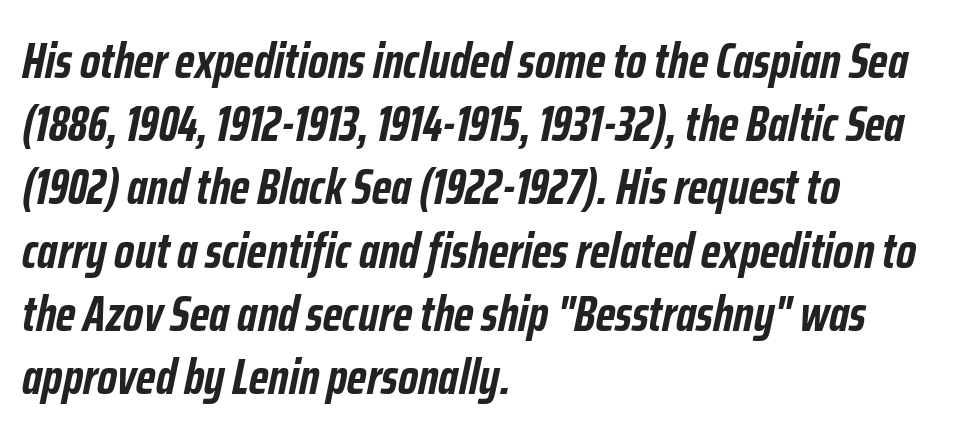
{"italic": "yes", "lean": "right", "slant_degrees": 12, "bold": "yes", "weight": "semibold", "width": "condensed", "stroke_contrast": "low", "x_height": "medium", "monospaced": "no", "underline": "no", "align": "left", "line_spacing": "normal", "line_spacing_ratio": 1.29, "letter_spacing": "normal", "letter_spacing_em": 0.0, "glyph_px": 49}
